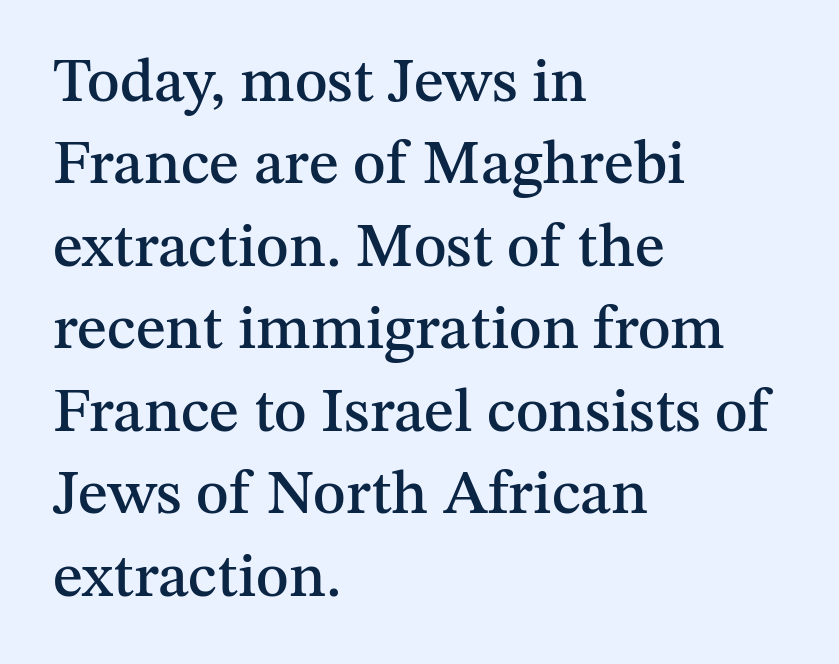
{"serif": "yes", "italic": "no", "width": "normal", "stroke_contrast": "medium", "x_height": "medium", "monospaced": "no", "underline": "no", "align": "left", "line_spacing": "normal", "line_spacing_ratio": 1.33, "letter_spacing": "normal", "letter_spacing_em": 0.0, "glyph_px": 62}
